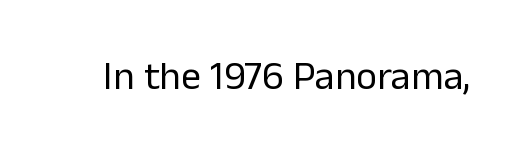
The image shows 40 px regular-weight sans-serif type, upright; set normal letter spacing, not underlined; low stroke contrast and a medium x-height.
